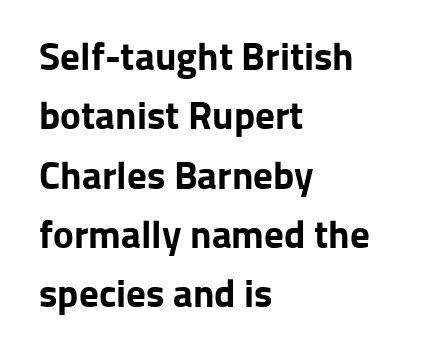
{"serif": "no", "italic": "no", "bold": "yes", "weight": "bold", "width": "normal", "stroke_contrast": "low", "x_height": "medium", "monospaced": "no", "underline": "no", "align": "left", "line_spacing": "normal", "line_spacing_ratio": 1.52, "letter_spacing": "normal", "letter_spacing_em": 0.0, "glyph_px": 39}
